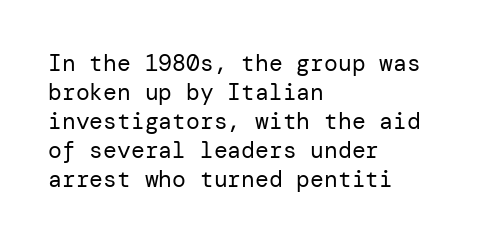
Q: Is the text bold? A: No.
Q: Is the text italic (slanted)? A: No, it is upright.
Q: Is the text underlined? A: No.
Q: How is the paragraph aligned? A: Left-aligned.
Q: Is the spacing between letters normal or unusually wide? A: Normal.
Q: Is the spacing between lines tight, normal or loose? A: Normal.
